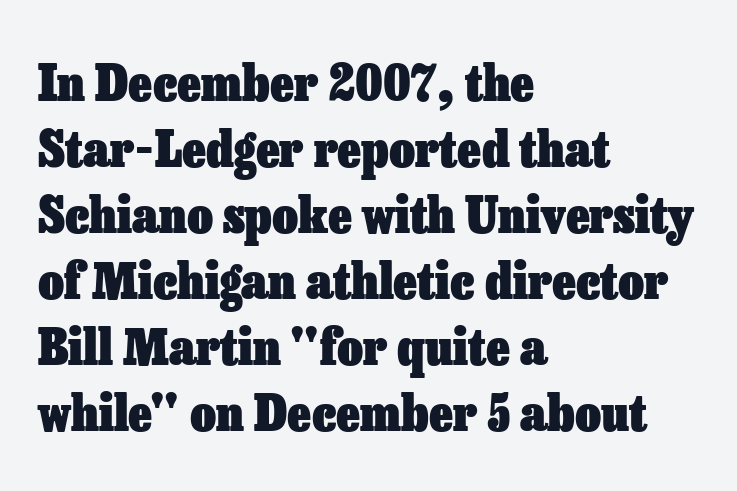
{"italic": "no", "bold": "yes", "weight": "heavy", "width": "normal", "stroke_contrast": "low", "x_height": "medium", "monospaced": "no", "underline": "no", "align": "left", "line_spacing": "normal", "line_spacing_ratio": 1.32, "letter_spacing": "normal", "letter_spacing_em": 0.0, "glyph_px": 50}
